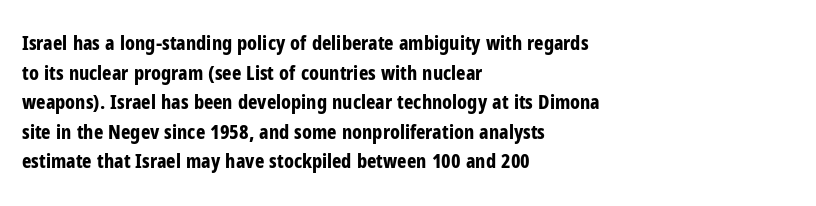
Q: Is the text bold? A: Yes.
Q: Is the text italic (slanted)? A: No, it is upright.
Q: Is the text underlined? A: No.
Q: How is the paragraph aligned? A: Left-aligned.
Q: Is the spacing between letters normal or unusually wide? A: Normal.
Q: Is the spacing between lines tight, normal or loose? A: Normal.
